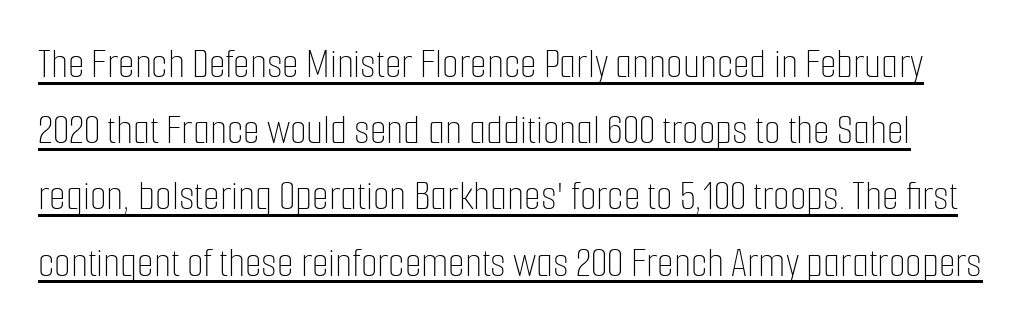
{"italic": "no", "bold": "no", "weight": "thin", "width": "condensed", "stroke_contrast": "low", "x_height": "medium", "monospaced": "no", "underline": "yes", "line_spacing": "normal", "line_spacing_ratio": 1.54, "letter_spacing": "normal", "letter_spacing_em": 0.0, "glyph_px": 43}
